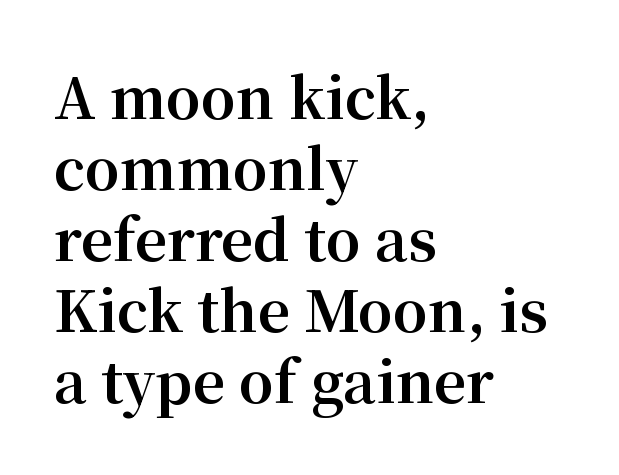
Horizontal bands of white between lines are of average thickness. The passage shown has conventional tracking throughout. You can tell from the footed stems that serif type was used. This is the regular roman posture of the typeface. Underlining? Definitely not there. The compositor pushed each line to the left boundary.
